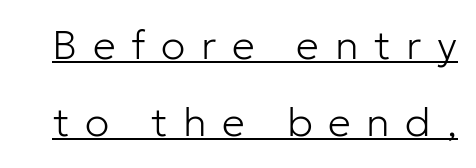
This rendering features underlined lettering. What stands out about the letter spacing? Its width — letters are far apart. This is sans-serif lettering, the kind often seen on screens and signage. Stem width sits at or under what a default text font uses. Unlike italic type, these characters show no tilt at all.
